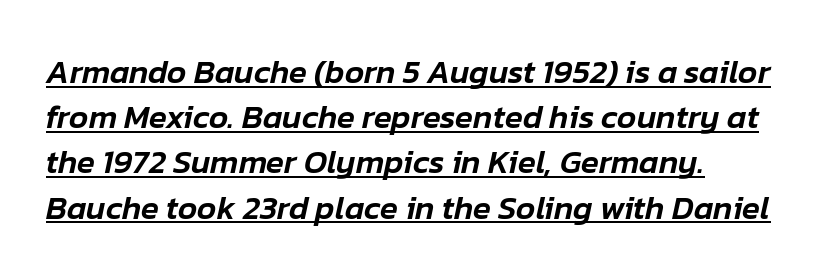
The image shows 33 px text type, italic (leaning right); set normal line spacing (1.37x), normal letter spacing, underlined; low stroke contrast and a medium x-height.
